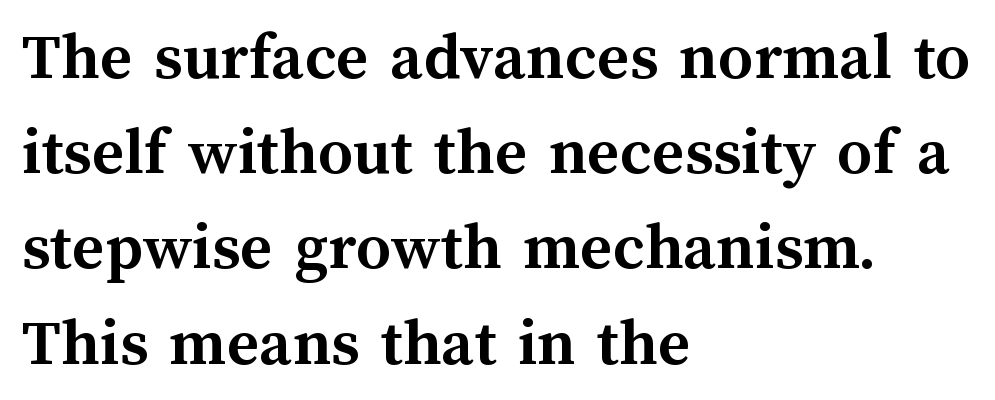
{"italic": "no", "bold": "yes", "weight": "semibold", "width": "normal", "stroke_contrast": "medium", "x_height": "medium", "monospaced": "no", "underline": "no", "align": "left", "line_spacing": "normal", "line_spacing_ratio": 1.38, "letter_spacing": "normal", "letter_spacing_em": 0.0, "glyph_px": 69}
